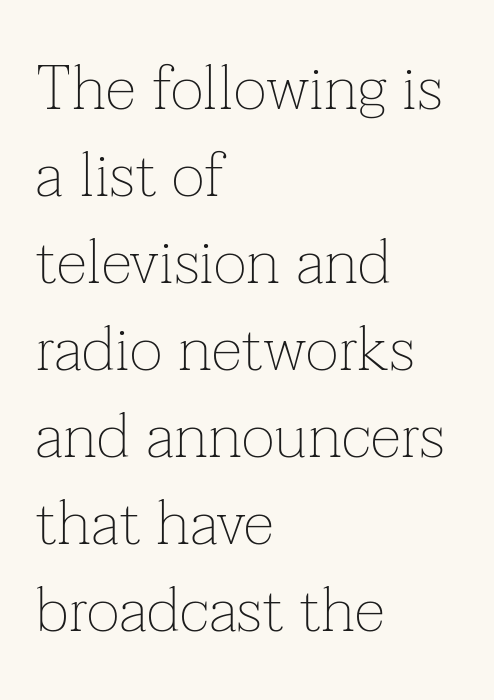
The image shows 63 px thin serif type, upright; set left-aligned, normal line spacing (1.38x), normal letter spacing, not underlined; low stroke contrast and a medium x-height.
